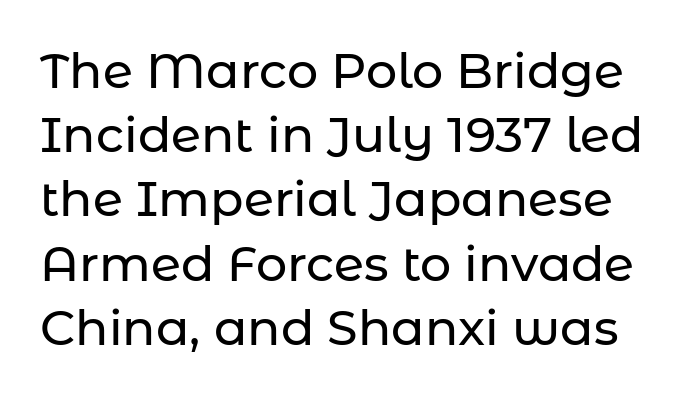
{"serif": "no", "italic": "no", "width": "normal", "stroke_contrast": "low", "x_height": "medium", "monospaced": "no", "underline": "no", "line_spacing": "normal", "line_spacing_ratio": 1.31, "letter_spacing": "normal", "letter_spacing_em": 0.0, "glyph_px": 49}
